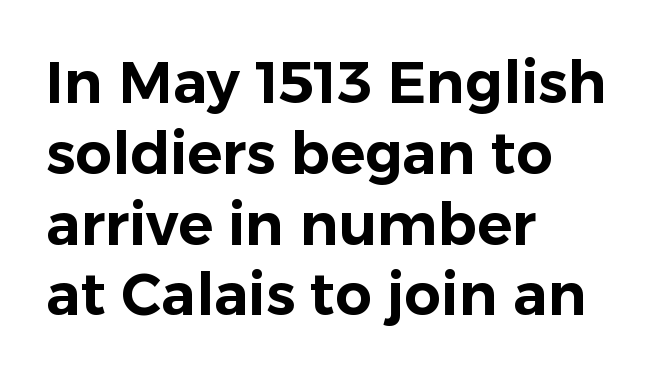
{"serif": "no", "italic": "no", "width": "normal", "stroke_contrast": "low", "x_height": "medium", "monospaced": "no", "underline": "no", "align": "left", "line_spacing_ratio": 1.22, "letter_spacing": "normal", "letter_spacing_em": 0.0, "glyph_px": 58}
